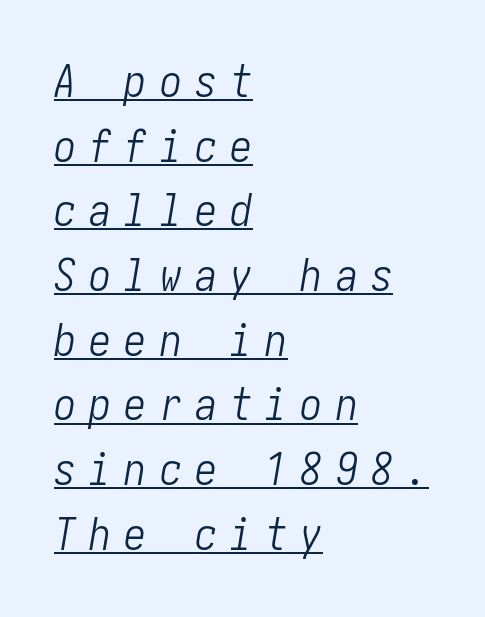
The image shows 44 px light, condensed type, italic (leaning right); set left-aligned, normal line spacing (1.47x), unusually wide letter spacing (+0.3 em), underlined; low stroke contrast and a medium x-height.
